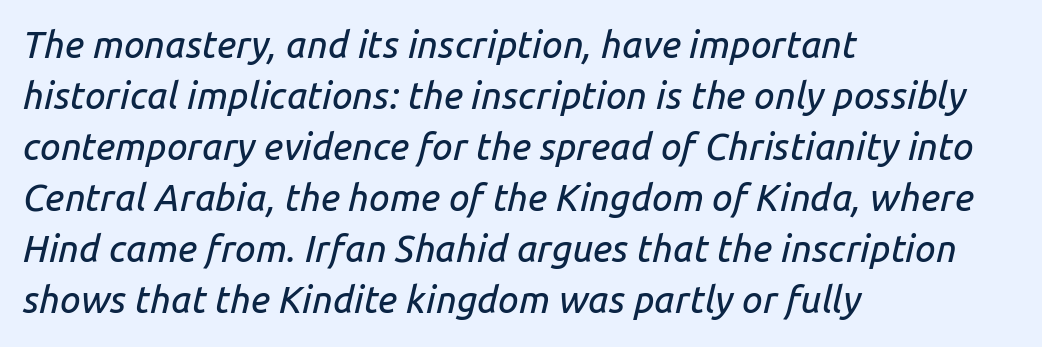
Q: Is the text italic (slanted)? A: Yes, it leans right by about 14 degrees.
Q: Is the text underlined? A: No.
Q: How is the paragraph aligned? A: Left-aligned.
Q: Is the spacing between letters normal or unusually wide? A: Normal.
Q: Is the spacing between lines tight, normal or loose? A: Normal.
Q: Width (condensed, normal, or wide)? A: Normal.
Q: Stroke contrast? A: Low.
Q: x-height? A: Medium.
Q: Monospaced? A: No.
